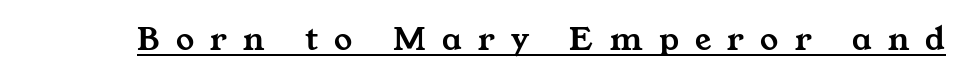
The image shows 36 px wide serif type; set unusually wide letter spacing (+0.45 em), underlined; medium stroke contrast and a medium x-height.
